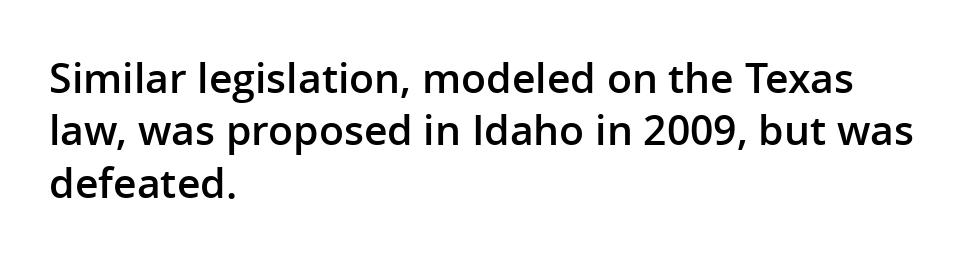
{"serif": "no", "italic": "no", "bold": "semi", "weight": "semibold", "width": "normal", "stroke_contrast": "low", "x_height": "medium", "monospaced": "no", "underline": "no", "align": "left", "line_spacing": "normal", "line_spacing_ratio": 1.28, "letter_spacing": "normal", "letter_spacing_em": 0.0, "glyph_px": 41}
